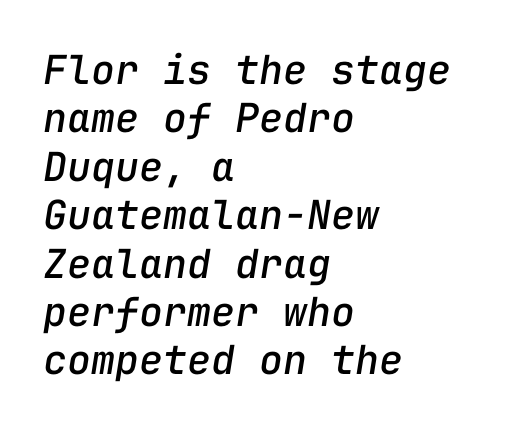
Caption: multi-line text, flush left, ragged right. The passage shown is typed in a monospace face where columns stay perfectly aligned. Slant detected: the letters are inclined. The specimen omits any rule beneath the text block's lines. The line texture is even and compact thanks to regular tracking.
